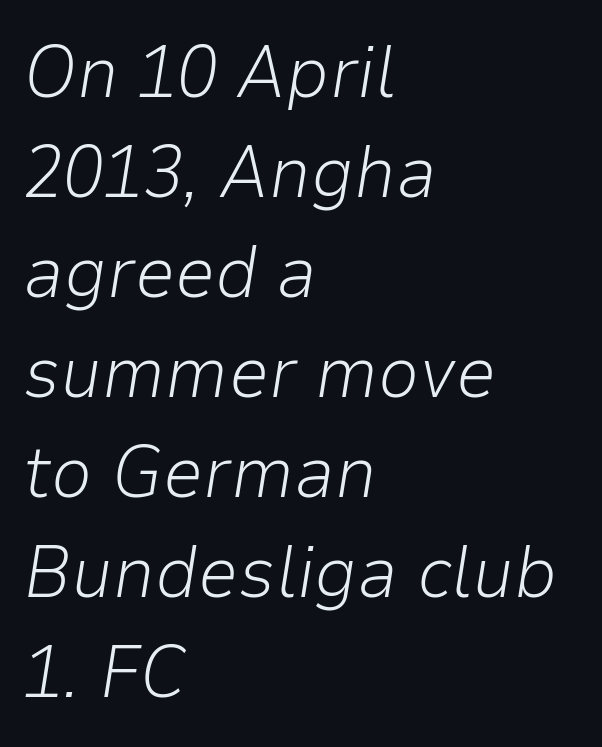
Q: Is the text bold? A: No.
Q: Is the text italic (slanted)? A: Yes, it leans right by about 9 degrees.
Q: Is the text underlined? A: No.
Q: How is the paragraph aligned? A: Left-aligned.
Q: Is the spacing between letters normal or unusually wide? A: Normal.
Q: Is the spacing between lines tight, normal or loose? A: Normal.
Q: Width (condensed, normal, or wide)? A: Normal.
Q: Stroke contrast? A: Low.
Q: x-height? A: Medium.
Q: Monospaced? A: No.
